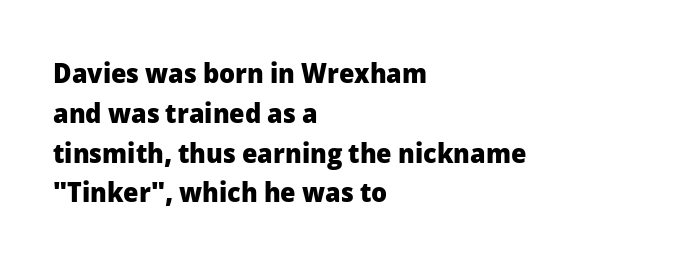
Q: Is the text bold? A: Yes.
Q: Is the text italic (slanted)? A: No, it is upright.
Q: Is the typeface a serif or a sans-serif typeface? A: Sans-serif.
Q: Is the text underlined? A: No.
Q: How is the paragraph aligned? A: Left-aligned.
Q: Is the spacing between letters normal or unusually wide? A: Normal.
Q: Is the spacing between lines tight, normal or loose? A: Normal.
Q: Width (condensed, normal, or wide)? A: Normal.
Q: Stroke contrast? A: Low.
Q: x-height? A: Medium.
Q: Monospaced? A: No.
